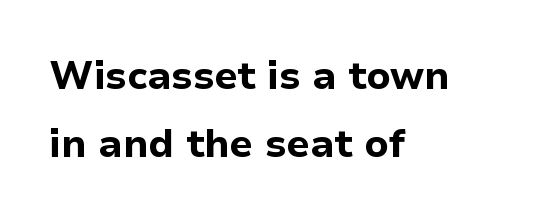
Does the copy run flush right? No — it runs flush left. Beneath every word, the page is bare. Plenty of ink on the page — the face is bold. Letterform terminals end flat and unadorned throughout the passage. Short note: letters normally spaced. Designer's note — italics off, roman on.
